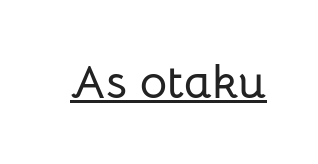
Q: Is the text italic (slanted)? A: No, it is upright.
Q: Is the typeface a serif or a sans-serif typeface? A: Sans-serif.
Q: Is the text underlined? A: Yes.
Q: Is the spacing between letters normal or unusually wide? A: Normal.
Q: Width (condensed, normal, or wide)? A: Normal.
Q: Stroke contrast? A: Low.
Q: x-height? A: Medium.
Q: Monospaced? A: No.
